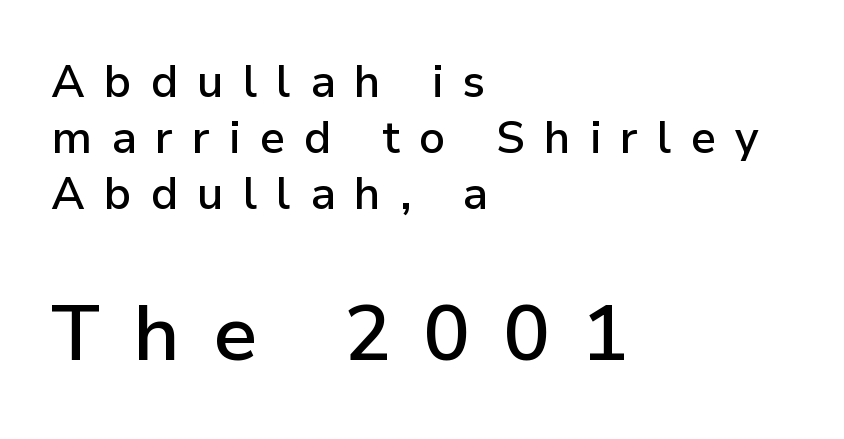
The image shows 78 px semibold sans-serif type, upright; set left-aligned, line spacing 1.24x, unusually wide letter spacing (+0.42 em), not underlined; the second (bottom) block is 1.73x larger; low stroke contrast and a medium x-height.
